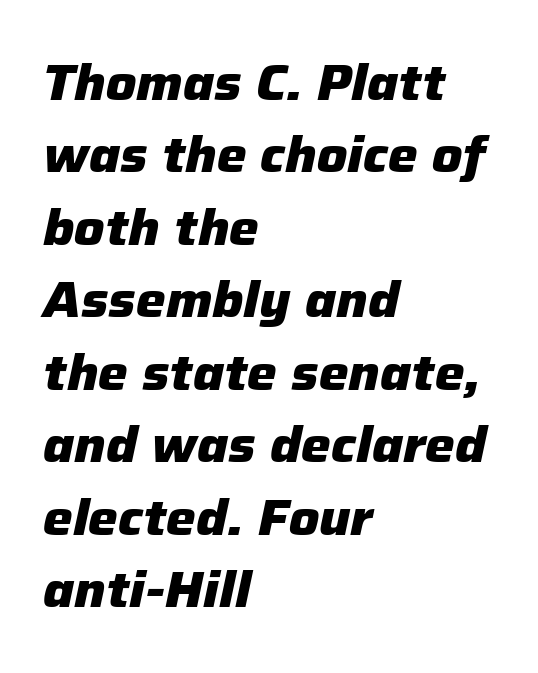
The image shows 50 px heavy type, italic (leaning right); set left-aligned, normal line spacing (1.45x), normal letter spacing, not underlined; low stroke contrast and a medium x-height.
